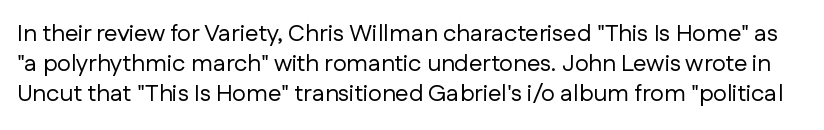
A roman cut, with each character standing at attention. Decoration check: the copy has no underline. Regular leading. The gaps between neighbouring characters are ordinary and unremarkable. The face looks like a standard text weight, possibly lighter.
